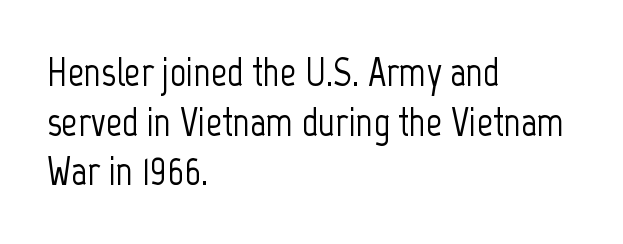
No italicization has been applied; the sample stays upright. The rendering shows plain stroke endings on the letterforms — a sans-serif design. Students, note that the glyphs here touch the page at normal intervals. These lines are rendered in a variable-pitch font. Alignment: flush left.
